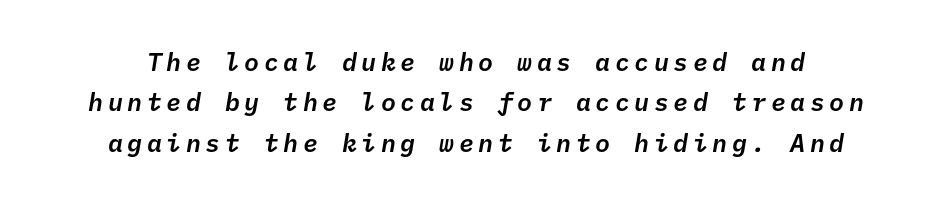
Q: Is the text italic (slanted)? A: Yes, it leans right by about 10 degrees.
Q: Is the text underlined? A: No.
Q: Is the spacing between lines tight, normal or loose? A: Normal.
